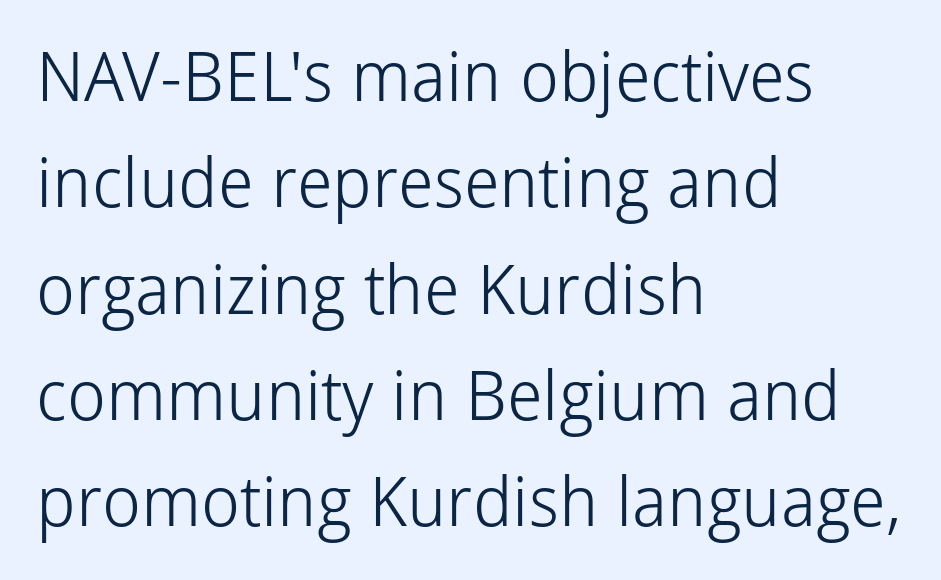
{"serif": "no", "italic": "no", "bold": "no", "weight": "light", "width": "normal", "stroke_contrast": "low", "x_height": "medium", "monospaced": "no", "underline": "no", "align": "left", "line_spacing": "normal", "line_spacing_ratio": 1.54, "letter_spacing": "normal", "letter_spacing_em": 0.0, "glyph_px": 69}
